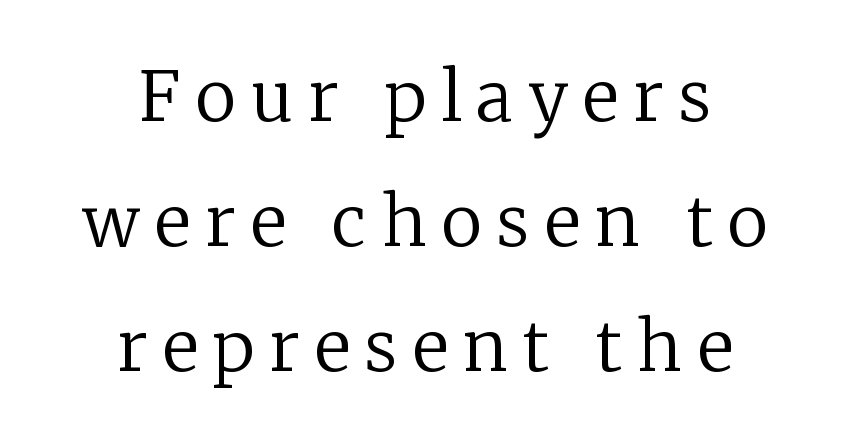
The rendering inserts visible extra space after every character. The setting favours the middle, as headings and verse often do. The letters advance in unequal steps, a hallmark of proportional type. Weight class: somewhere from thin through regular. Does the lettering tilt? It doesn't — this is upright. The text was rendered using a seriffed face with decorative stroke endings.
